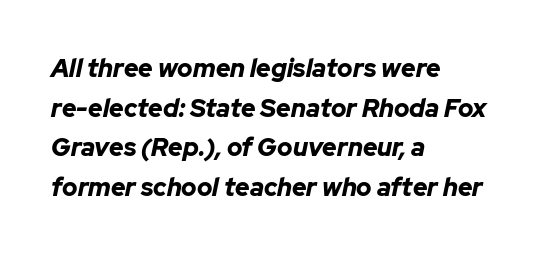
{"italic": "yes", "lean": "right", "slant_degrees": 12, "bold": "yes", "underline": "no", "align": "left", "line_spacing": "normal", "line_spacing_ratio": 1.59, "letter_spacing": "normal", "letter_spacing_em": 0.0, "glyph_px": 25}
